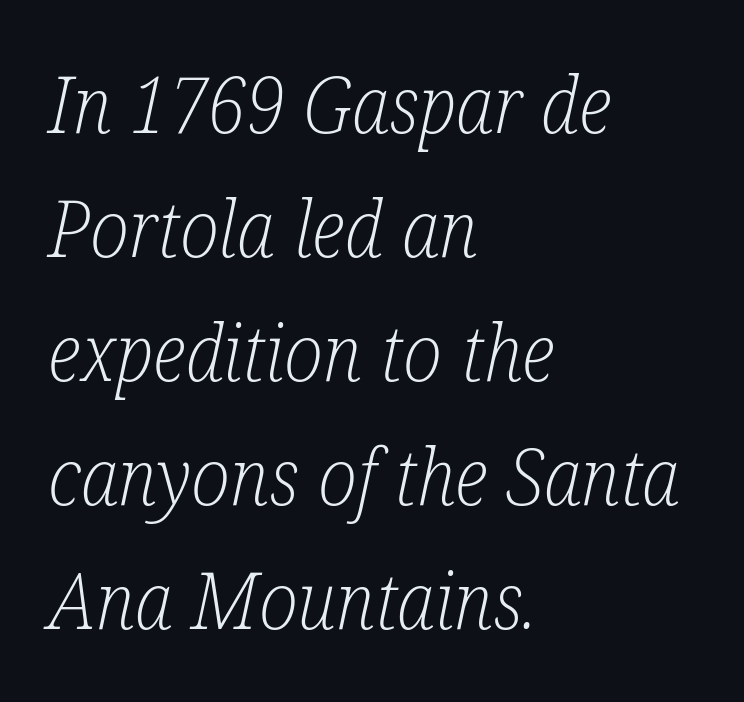
{"serif": "yes", "italic": "yes", "lean": "right", "slant_degrees": 12, "bold": "no", "weight": "light", "width": "condensed", "stroke_contrast": "low", "x_height": "medium", "monospaced": "no", "underline": "no", "align": "left", "line_spacing": "normal", "line_spacing_ratio": 1.57, "letter_spacing": "normal", "letter_spacing_em": 0.0, "glyph_px": 79}
